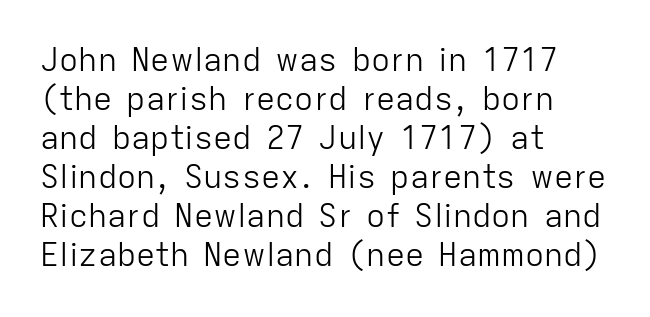
{"serif": "no", "italic": "no", "bold": "no", "weight": "light", "width": "normal", "stroke_contrast": "low", "x_height": "medium", "monospaced": "no", "underline": "no", "align": "left", "line_spacing_ratio": 1.22, "letter_spacing": "normal", "letter_spacing_em": 0.0, "glyph_px": 32}
